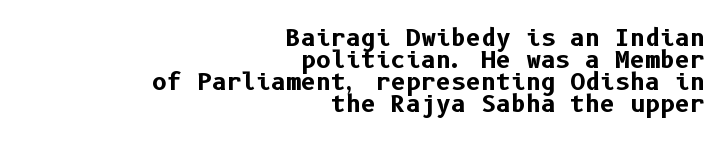
Q: Is the text bold? A: Yes.
Q: Is the text italic (slanted)? A: No, it is upright.
Q: Is the text underlined? A: No.
Q: How is the paragraph aligned? A: Right-aligned.
Q: Is the spacing between letters normal or unusually wide? A: Normal.
Q: Is the spacing between lines tight, normal or loose? A: Tight.
